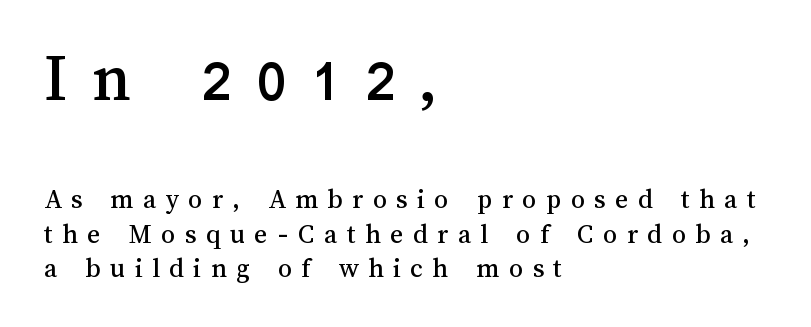
The space directly below the letters is spotless. Character size in the leading block exceeds that of the trailing block. You could not count columns in this text — the font is proportionally spaced. A typesetter would mark this as roman, not italic. Someone cranked the tracking dial way up on this one. Every row of glyphs begins at an identical x-position on the left.
